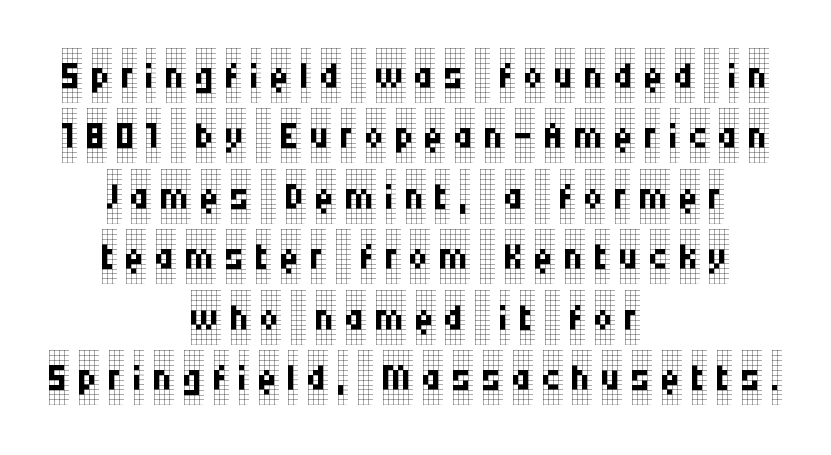
{"serif": "yes", "italic": "no", "bold": "no", "weight": "regular", "width": "condensed", "stroke_contrast": "low", "x_height": "large", "monospaced": "no", "underline": "no", "align": "center", "line_spacing": "tight", "line_spacing_ratio": 1.1, "glyph_px": 55}
